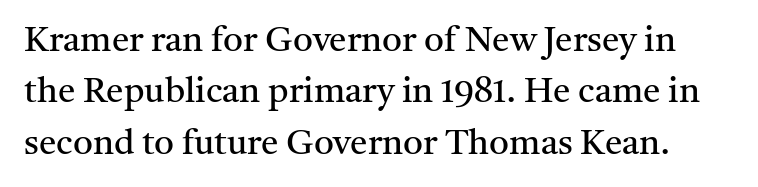
Weight class: somewhere from thin through regular. Little horizontal feet cap the strokes, marking this as serif type. Only glyphs here, with clear space below each row. The block of text has a typical density, with ordinary space between rows. This is roman type, the default non-slanted kind.
